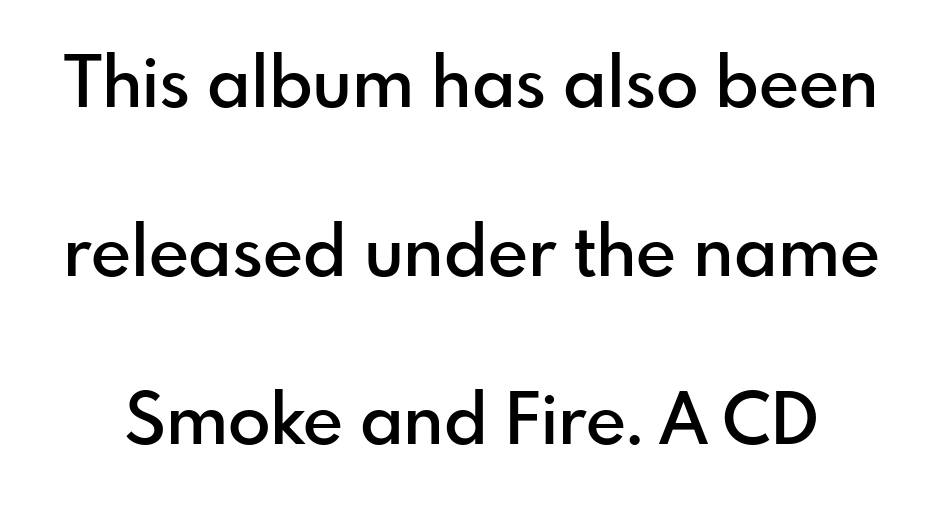
The image shows 70 px semibold sans-serif type, upright; set loose line spacing (2.41x), normal letter spacing, not underlined; low stroke contrast and a small x-height.
